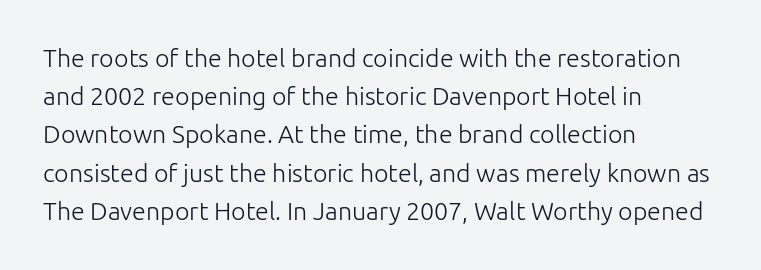
{"italic": "no", "bold": "no", "underline": "no", "align": "left", "line_spacing": "normal", "line_spacing_ratio": 1.53, "letter_spacing": "normal", "letter_spacing_em": 0.0, "glyph_px": 25}
